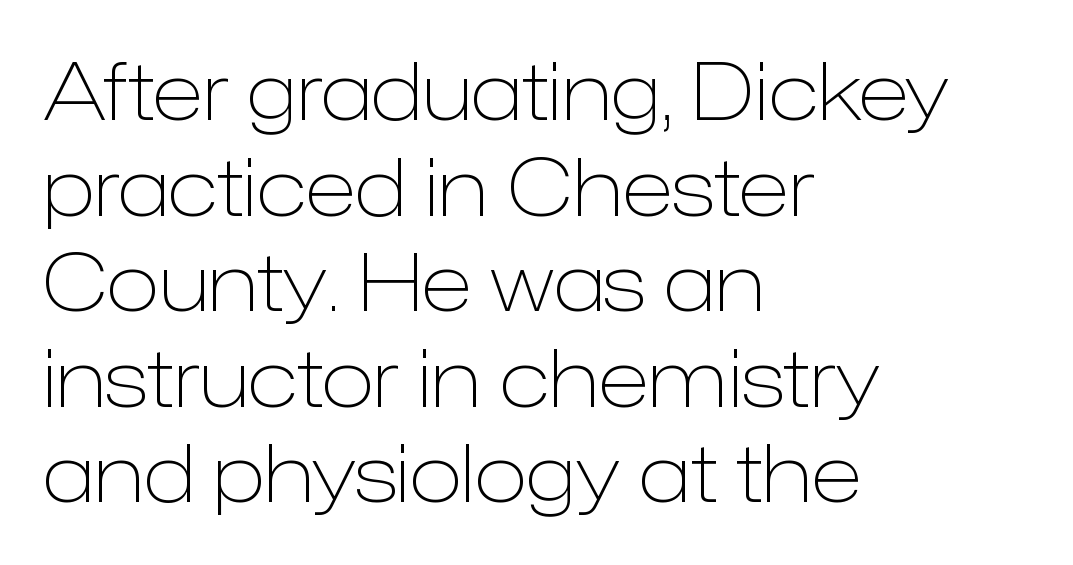
The image shows 79 px light sans-serif type, upright; set left-aligned, line spacing 1.21x, normal letter spacing, not underlined; low stroke contrast and a medium x-height.
